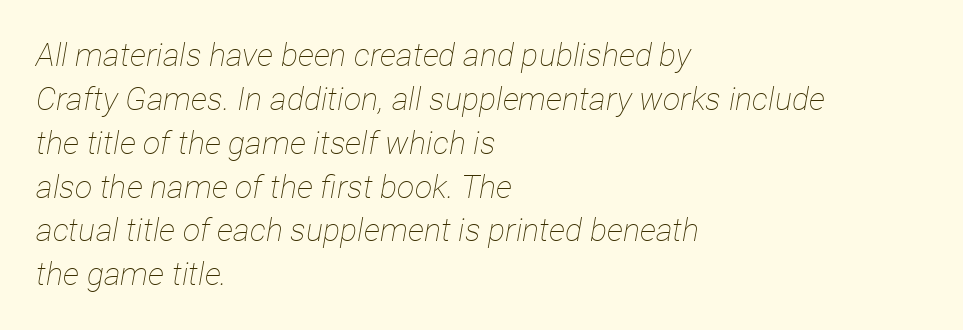
{"italic": "yes", "lean": "right", "slant_degrees": 12, "bold": "no", "weight": "thin", "width": "condensed", "stroke_contrast": "low", "x_height": "medium", "monospaced": "no", "underline": "no", "align": "left", "line_spacing": "normal", "line_spacing_ratio": 1.37, "letter_spacing": "normal", "letter_spacing_em": 0.0, "glyph_px": 32}
